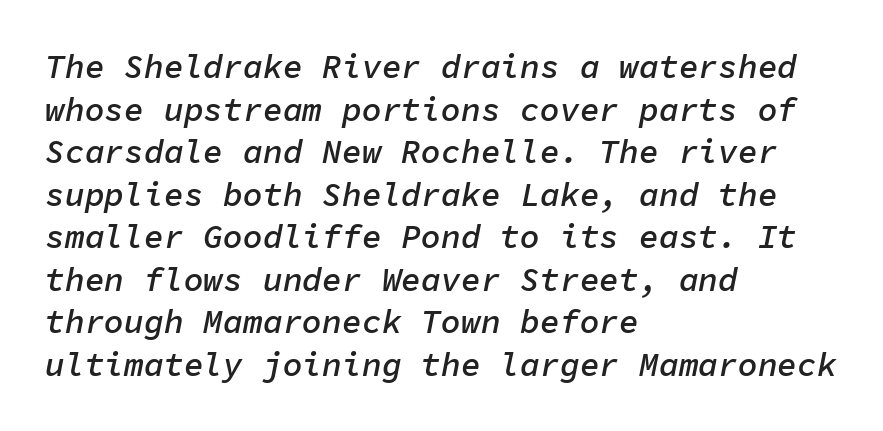
The image shows 33 px semibold type, italic (leaning right), monospaced; set left-aligned, normal line spacing (1.29x), normal letter spacing, not underlined; low stroke contrast and a medium x-height.
